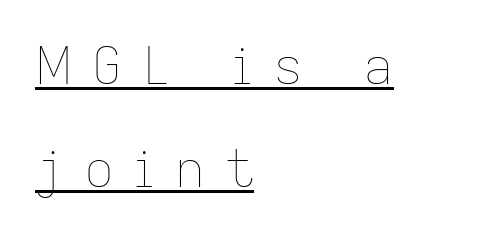
The image shows 50 px thin type, upright; set left-aligned, loose line spacing (2.06x), unusually wide letter spacing (+0.38 em), underlined; low stroke contrast and a medium x-height.
